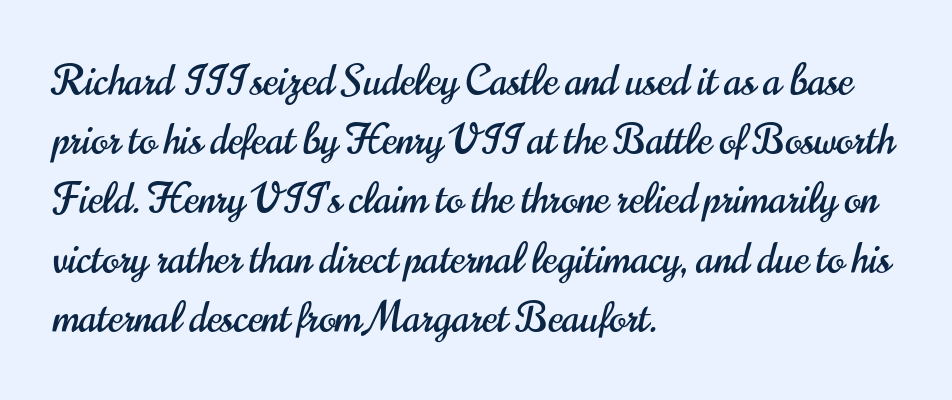
The image shows 40 px condensed sans-serif type; set left-aligned, normal line spacing (1.48x), normal letter spacing, not underlined; high stroke contrast and a small x-height.
